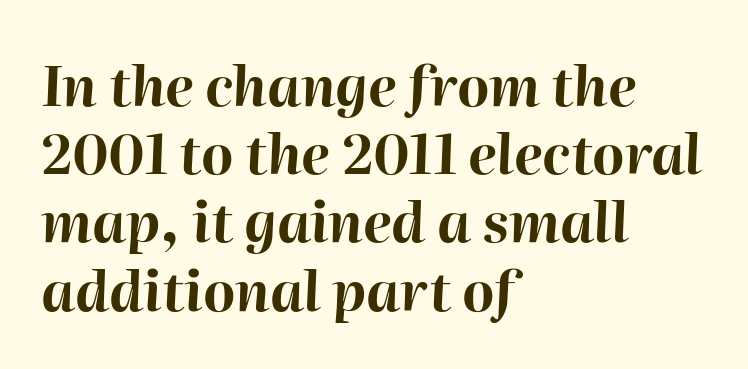
The image shows 55 px bold type, italic (leaning right); set left-aligned, line spacing 1.24x, normal letter spacing, not underlined; high stroke contrast and a medium x-height.
